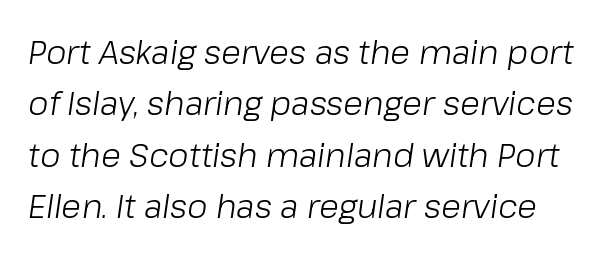
Q: Is the text bold? A: No.
Q: Is the text italic (slanted)? A: Yes, it leans right by about 8 degrees.
Q: Is the text underlined? A: No.
Q: Is the spacing between letters normal or unusually wide? A: Normal.
Q: Is the spacing between lines tight, normal or loose? A: Normal.
Q: Width (condensed, normal, or wide)? A: Normal.
Q: Stroke contrast? A: Low.
Q: x-height? A: Medium.
Q: Monospaced? A: No.
